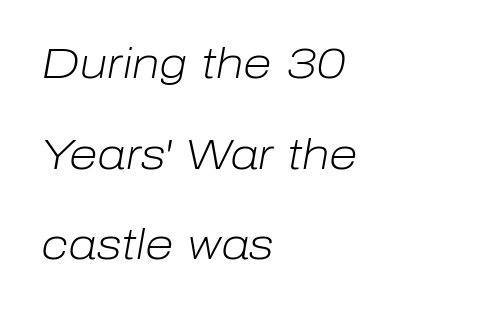
Vertically, the passage feels expansive, rows floating well apart. Spacing between characters is what you'd get straight out of the box. Underlining? Definitely not there. Compared with a centered layout, this one pins lines to the left instead. The characters are drawn with everyday or finer stroke widths.
